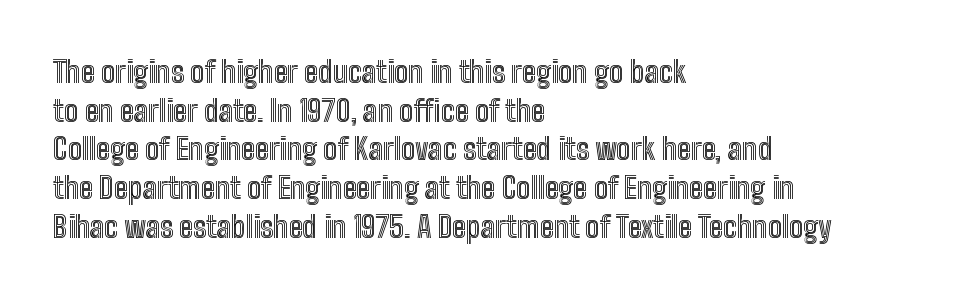
Quick note: not italic, upright. A typesetter would call this proportional, since set widths differ per character. Successive baselines arrive at the customary interval. Tracking value appears to be zero — textbook default spacing.
